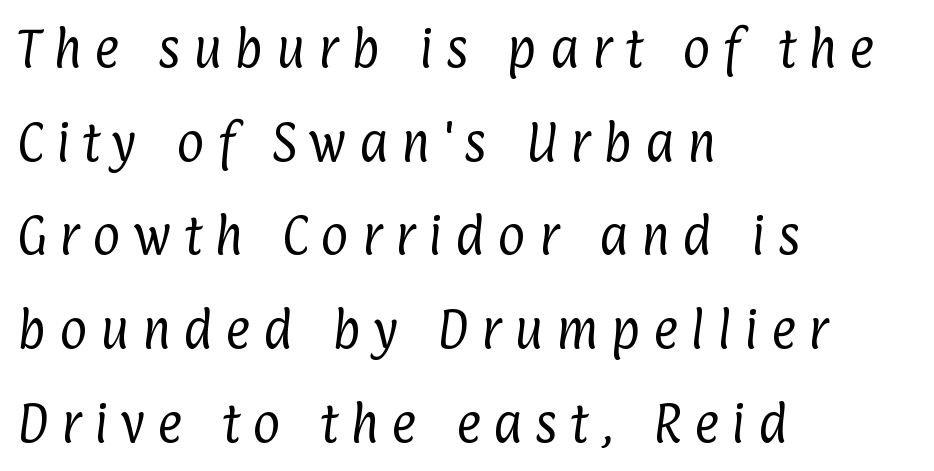
The image shows 43 px regular-weight, condensed sans-serif type; set left-aligned, loose line spacing (2.18x), unusually wide letter spacing (+0.29 em), not underlined; low stroke contrast and a medium x-height.
